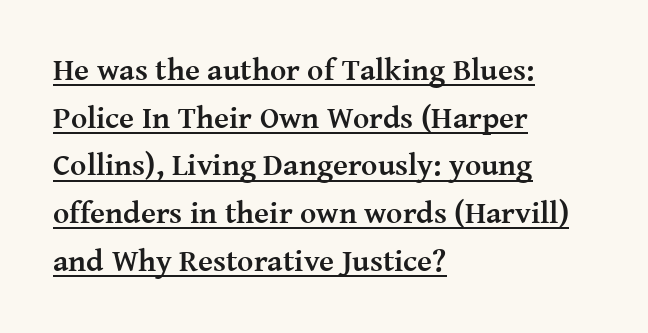
{"serif": "yes", "italic": "no", "bold": "yes", "weight": "semibold", "width": "normal", "stroke_contrast": "medium", "x_height": "medium", "monospaced": "no", "underline": "yes", "align": "left", "line_spacing": "normal", "line_spacing_ratio": 1.54, "letter_spacing": "normal", "letter_spacing_em": 0.0, "glyph_px": 31}
